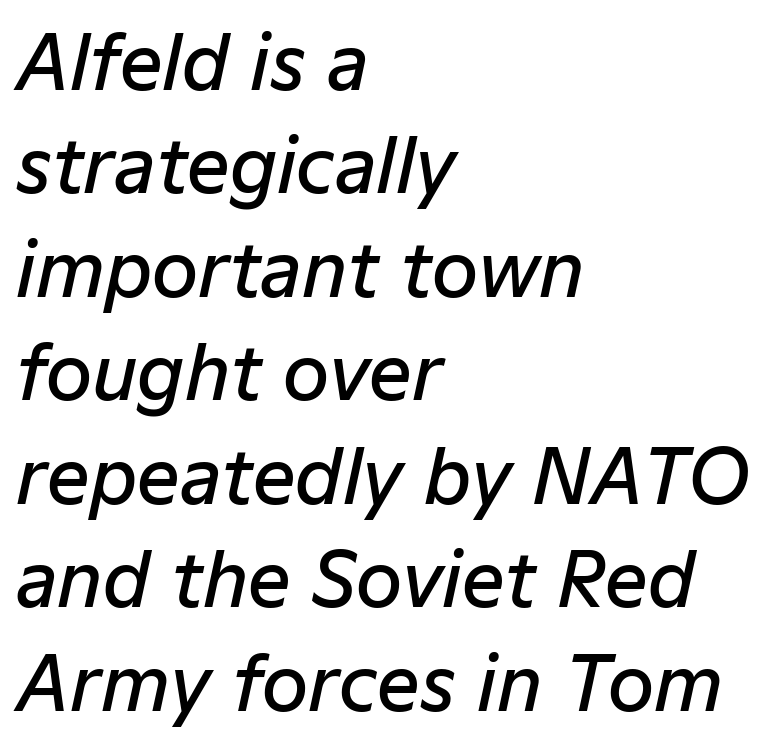
{"italic": "yes", "lean": "right", "slant_degrees": 12, "bold": "semi", "weight": "semibold", "width": "normal", "stroke_contrast": "low", "x_height": "medium", "monospaced": "no", "underline": "no", "align": "left", "line_spacing": "normal", "line_spacing_ratio": 1.38, "letter_spacing": "normal", "letter_spacing_em": 0.0, "glyph_px": 75}
